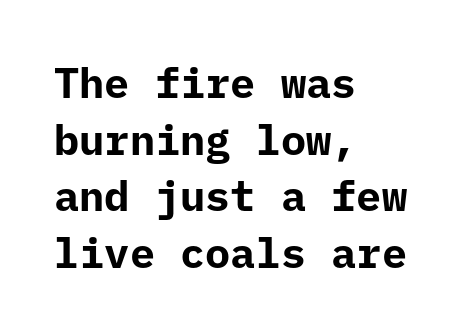
{"serif": "no", "italic": "no", "bold": "yes", "weight": "bold", "width": "normal", "stroke_contrast": "low", "x_height": "medium", "monospaced": "yes", "underline": "no", "align": "left", "line_spacing": "normal", "line_spacing_ratio": 1.35, "letter_spacing": "normal", "letter_spacing_em": 0.0, "glyph_px": 42}
